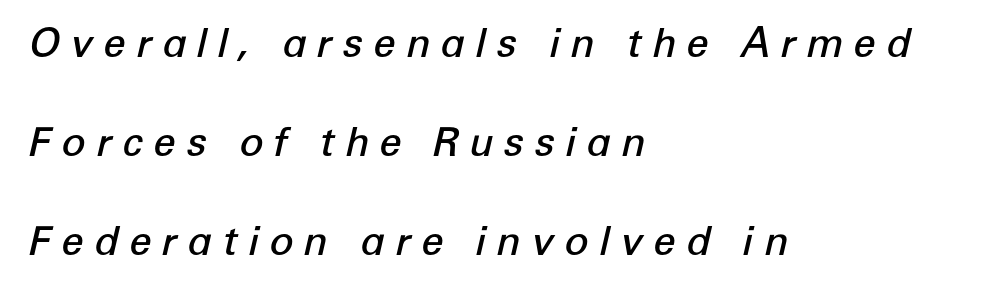
Q: Is the text bold? A: Semi-bold.
Q: Is the text italic (slanted)? A: Yes, it leans right by about 12 degrees.
Q: Is the text underlined? A: No.
Q: How is the paragraph aligned? A: Left-aligned.
Q: Is the spacing between letters normal or unusually wide? A: Unusually wide.
Q: Is the spacing between lines tight, normal or loose? A: Loose.
Q: Width (condensed, normal, or wide)? A: Normal.
Q: Stroke contrast? A: Low.
Q: x-height? A: Medium.
Q: Monospaced? A: No.
